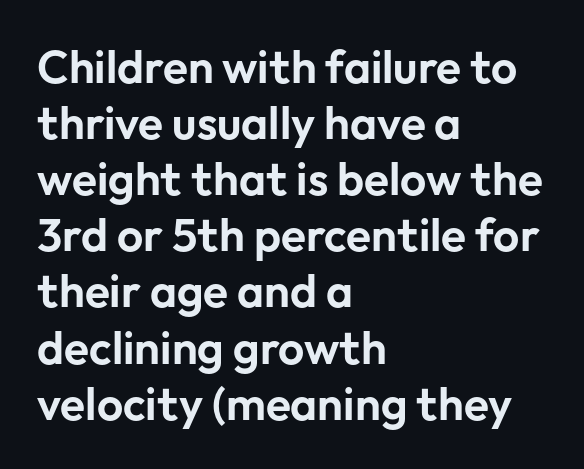
The image shows 46 px sans-serif type, upright; set left-aligned, line spacing 1.22x, normal letter spacing, not underlined; low stroke contrast and a medium x-height.
